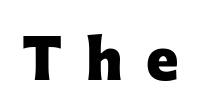
Q: Is the text bold? A: Yes.
Q: Is the text italic (slanted)? A: No, it is upright.
Q: Is the typeface a serif or a sans-serif typeface? A: Sans-serif.
Q: Is the text underlined? A: No.
Q: Is the spacing between letters normal or unusually wide? A: Unusually wide.
Q: Width (condensed, normal, or wide)? A: Normal.
Q: Stroke contrast? A: Low.
Q: x-height? A: Medium.
Q: Monospaced? A: No.
